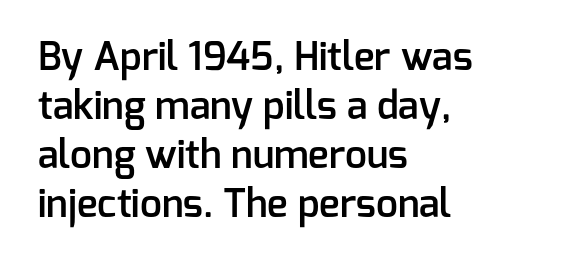
The image shows 39 px semibold sans-serif type, upright; set left-aligned, normal line spacing (1.26x), normal letter spacing, not underlined; low stroke contrast and a medium x-height.
